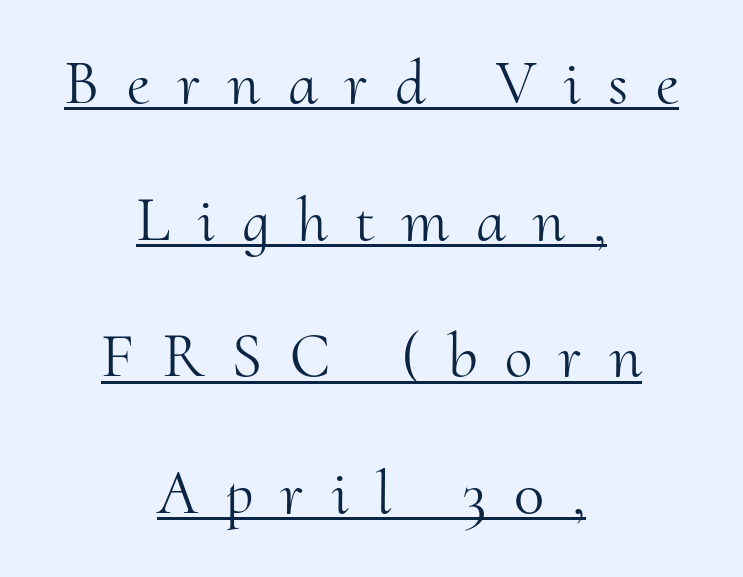
Words appear elongated and porous because spacing is wide. The designer dialed line spacing up above the default. Italic: no, the glyphs are upright roman. Does a line run under the words? Yes, clearly. Is the type heavy? It reads as light-to-regular instead. The passage is arranged like a title page — every line centered.
